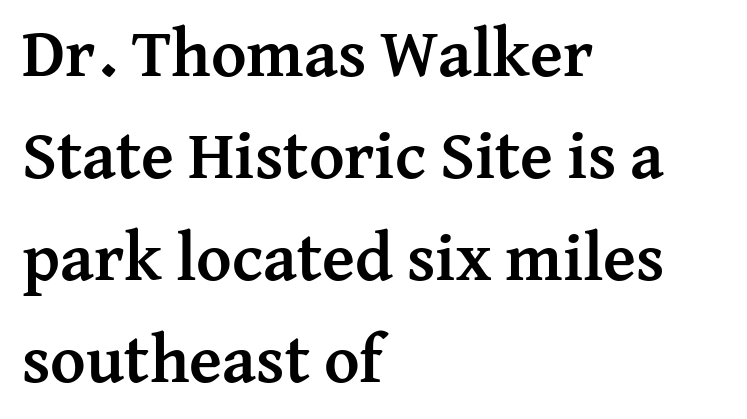
No extra tracking has been applied to these lines. Notice how the passage keeps a crisp vertical edge on the left only. The designer went with a serif here, giving each stem small feet. The passage shown is typed in a proportional face where columns would drift.
